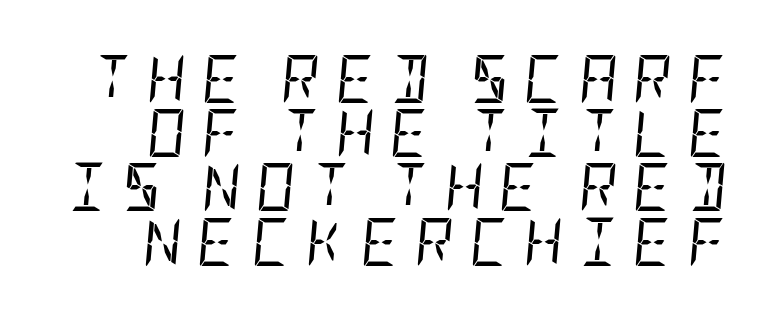
Q: Is the text bold? A: No.
Q: Is the text italic (slanted)? A: Yes, it leans right by about 5 degrees.
Q: Is the text underlined? A: No.
Q: Is the spacing between letters normal or unusually wide? A: Unusually wide.
Q: Is the spacing between lines tight, normal or loose? A: Tight.
Q: Width (condensed, normal, or wide)? A: Condensed.
Q: Stroke contrast? A: Low.
Q: x-height? A: Large.
